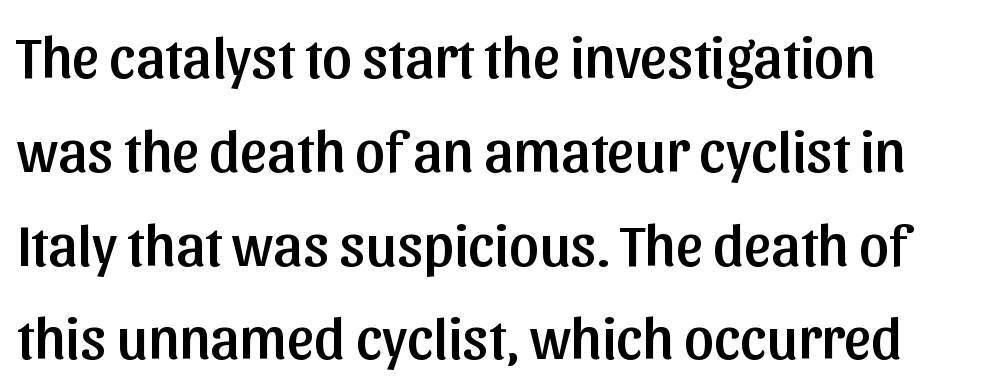
The image shows 59 px sans-serif type, upright; set normal line spacing (1.59x), normal letter spacing, not underlined; low stroke contrast and a medium x-height.
